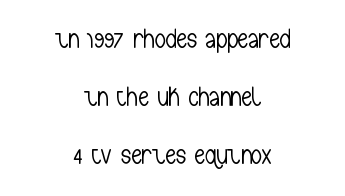
Q: Is the text bold? A: No.
Q: Is the text italic (slanted)? A: No, it is upright.
Q: Is the text underlined? A: No.
Q: How is the paragraph aligned? A: Centered.
Q: Is the spacing between letters normal or unusually wide? A: Normal.
Q: Is the spacing between lines tight, normal or loose? A: Loose.
